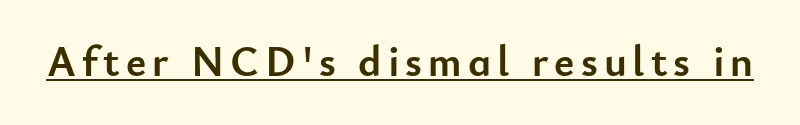
{"serif": "no", "italic": "no", "bold": "yes", "weight": "semibold", "width": "normal", "stroke_contrast": "low", "x_height": "small", "monospaced": "no", "underline": "yes", "glyph_px": 43}
